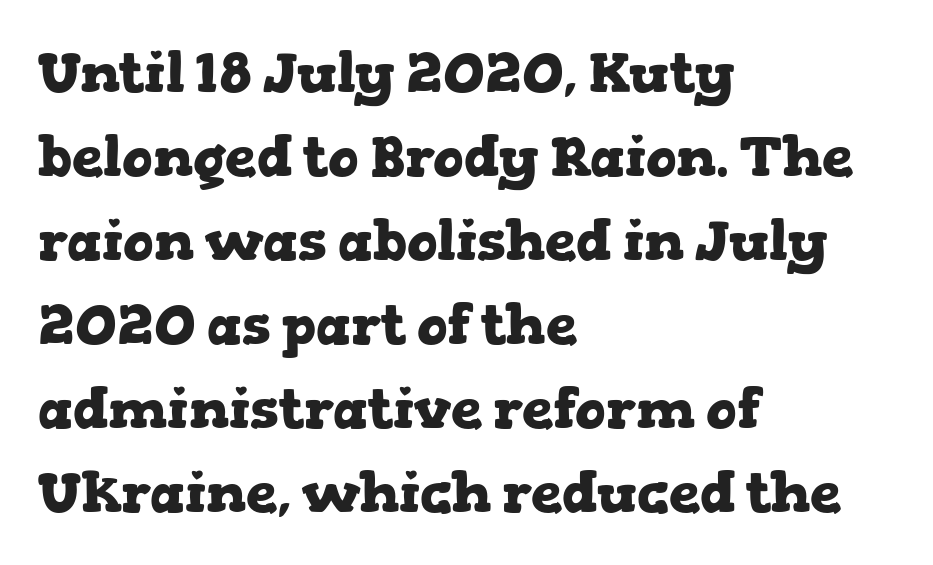
The image shows 56 px heavy, wide serif type, upright; set left-aligned, normal line spacing (1.5x), normal letter spacing, not underlined; low stroke contrast and a medium x-height.
